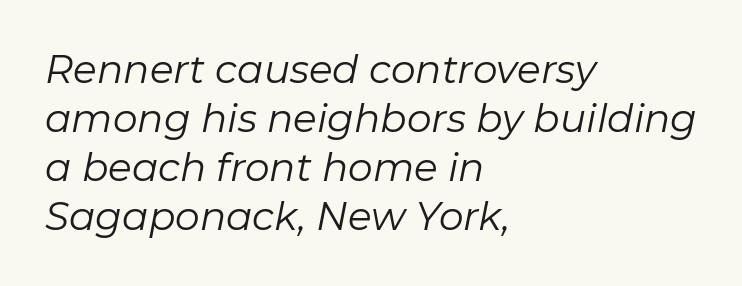
The text block is weighted toward the left margin, trailing off unevenly rightward. Designer's note — italics engaged. A bare baseline throughout the passage. How would I describe the line gaps? Plain and ordinary.
